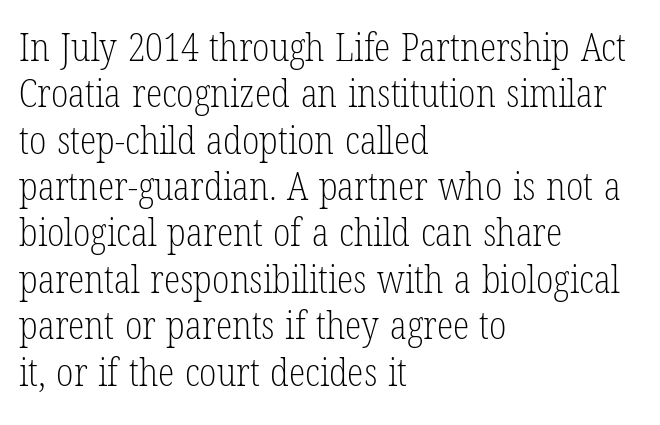
The type sits square on the baseline with zero lean. The letters carry serifs — small finishing strokes at the ends of their stems. These glyphs show unthickened strokes, regular width or finer. Spacing verdict: proportional, widths tailored to each character.
